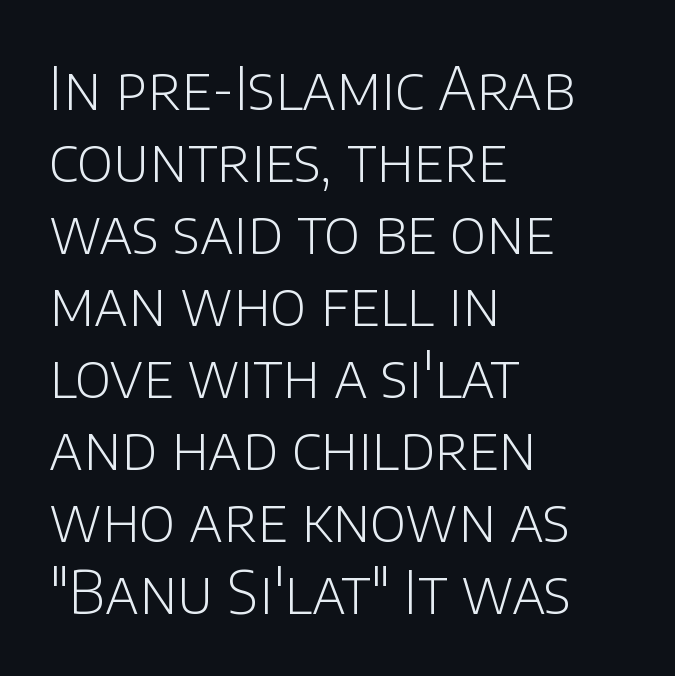
Q: Is the text bold? A: No.
Q: Is the text italic (slanted)? A: No, it is upright.
Q: Is the typeface a serif or a sans-serif typeface? A: Sans-serif.
Q: Is the text underlined? A: No.
Q: How is the paragraph aligned? A: Left-aligned.
Q: Is the spacing between letters normal or unusually wide? A: Normal.
Q: Width (condensed, normal, or wide)? A: Normal.
Q: Stroke contrast? A: Low.
Q: x-height? A: Large.
Q: Monospaced? A: No.
